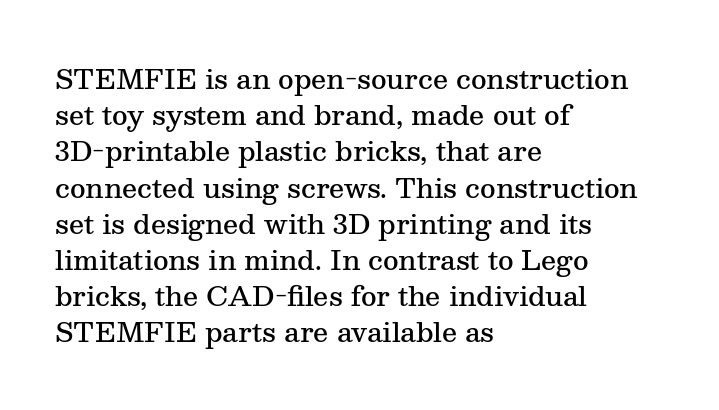
The image shows 27 px text type, upright; set left-aligned, normal line spacing (1.34x), normal letter spacing, not underlined.
